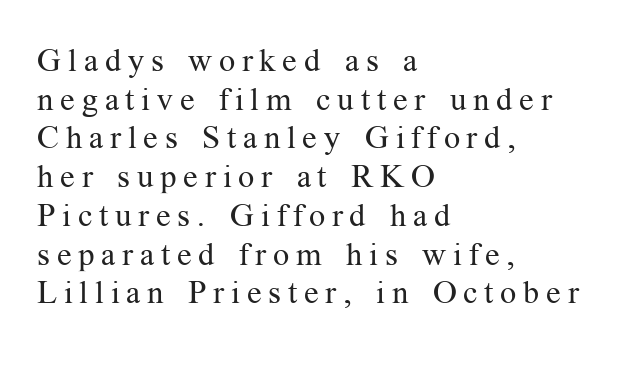
Q: Is the text bold? A: No.
Q: Is the text italic (slanted)? A: No, it is upright.
Q: Is the typeface a serif or a sans-serif typeface? A: Serif.
Q: Is the text underlined? A: No.
Q: How is the paragraph aligned? A: Left-aligned.
Q: Is the spacing between letters normal or unusually wide? A: Unusually wide.
Q: Width (condensed, normal, or wide)? A: Normal.
Q: Stroke contrast? A: Medium.
Q: x-height? A: Medium.
Q: Monospaced? A: No.
